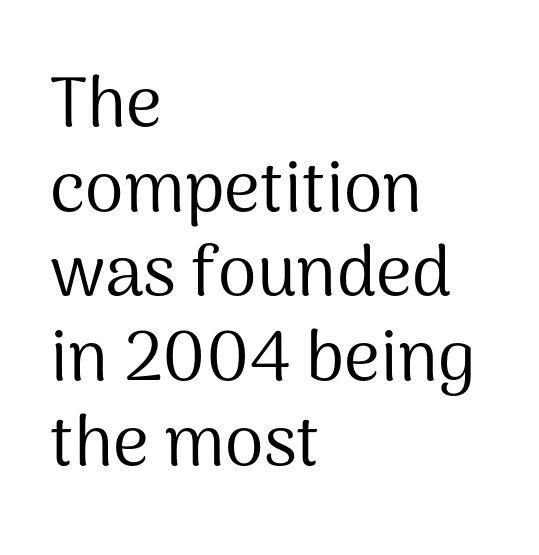
Q: Is the text bold? A: No.
Q: Is the text italic (slanted)? A: No, it is upright.
Q: Is the typeface a serif or a sans-serif typeface? A: Sans-serif.
Q: Is the text underlined? A: No.
Q: How is the paragraph aligned? A: Left-aligned.
Q: Is the spacing between letters normal or unusually wide? A: Normal.
Q: Width (condensed, normal, or wide)? A: Normal.
Q: Stroke contrast? A: Medium.
Q: x-height? A: Medium.
Q: Monospaced? A: No.
